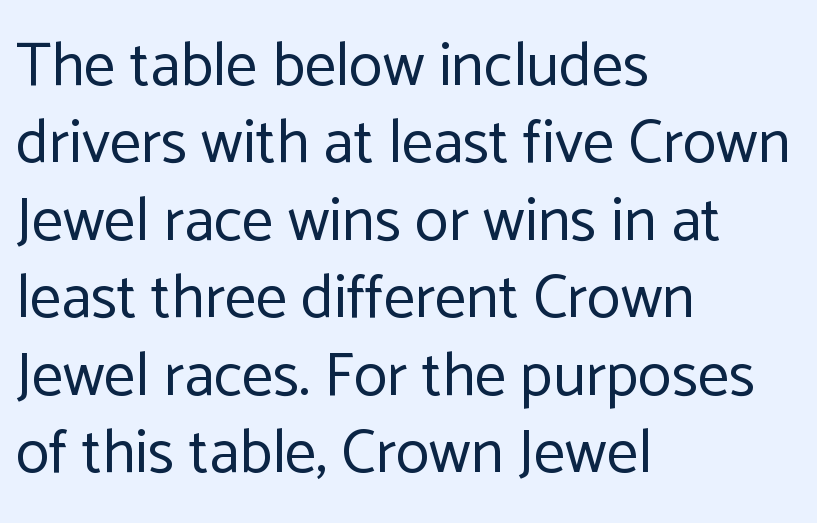
Characters remain perfectly vertical along every line. No word sits above an underline. You could not count columns in this text — the font is proportionally spaced. Unlike a traditional serif, this face leaves its strokes unadorned. Tracking here is standard; glyphs follow each other at the usual distance. These lines sit exactly where default settings would place them.
